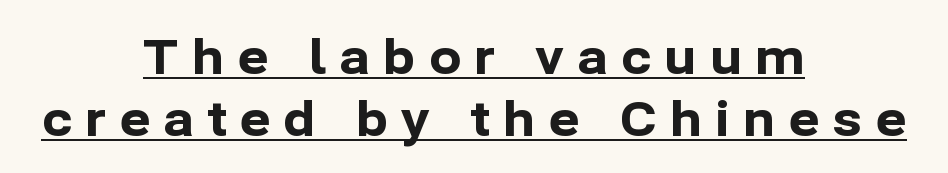
A rule runs beneath these lines of type. Short and long lines alike share a common midpoint. Heavy-handed strokes throughout: this text is bold. Proportional: the letters do not fall into vertical columns. Summary of vertical rhythm: regular, with standard interline spacing. When letters stand straight like this, we call the style roman or upright.
